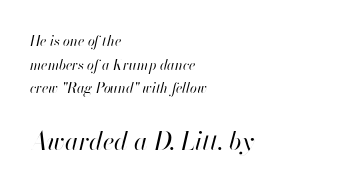
Q: Is the text bold? A: No.
Q: Is the text italic (slanted)? A: Yes, it leans right by about 13 degrees.
Q: Is the text underlined? A: No.
Q: How is the paragraph aligned? A: Left-aligned.
Q: Is the spacing between letters normal or unusually wide? A: Normal.
Q: Is the spacing between lines tight, normal or loose? A: Normal.
Q: Which block of text is set in a larger size, the first (top) or the second (bottom)? A: The second (bottom) one.
